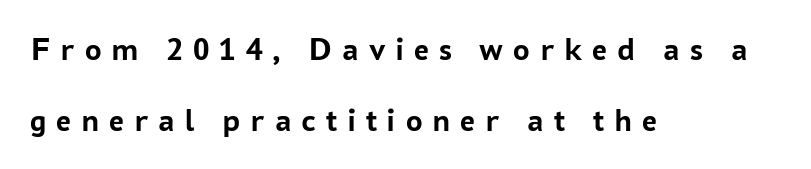
The image shows 33 px semibold sans-serif type, upright; set left-aligned, loose line spacing (2.14x), unusually wide letter spacing (+0.3 em), not underlined; low stroke contrast and a medium x-height.
